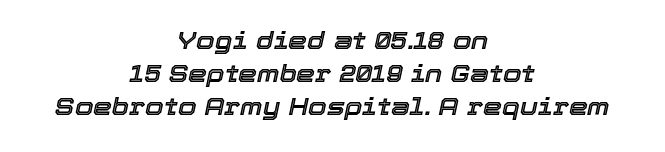
{"italic": "yes", "lean": "right", "slant_degrees": 12, "underline": "no", "align": "center", "line_spacing": "normal", "line_spacing_ratio": 1.38, "letter_spacing": "normal", "letter_spacing_em": 0.0, "glyph_px": 24}
